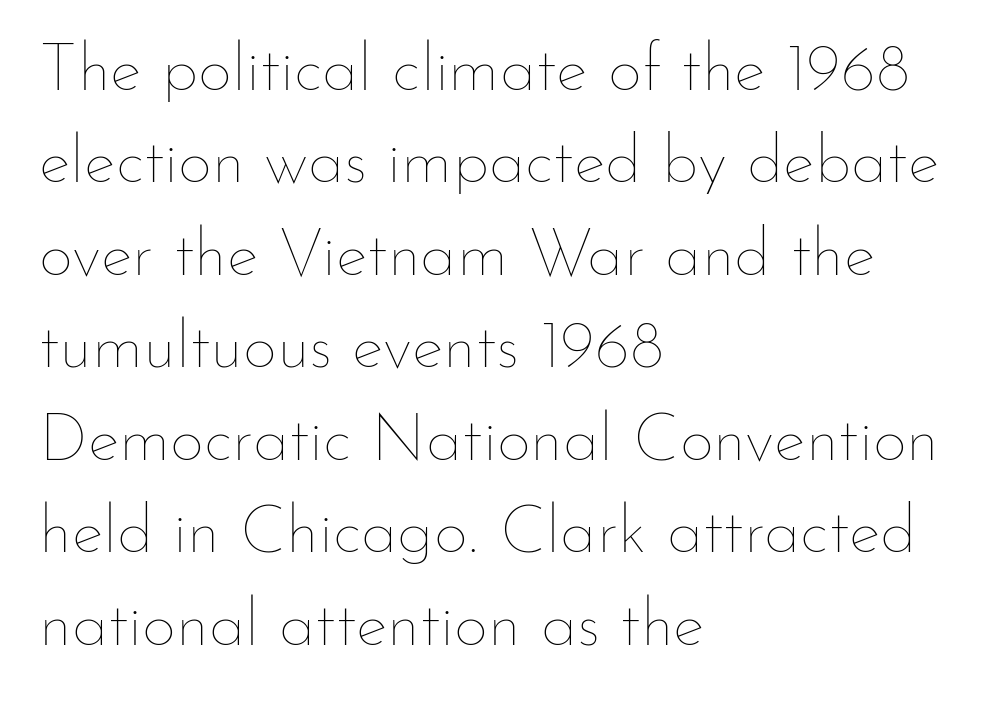
The image shows 67 px thin type, upright; set left-aligned, normal line spacing (1.38x), normal letter spacing, not underlined; low stroke contrast and a small x-height.
